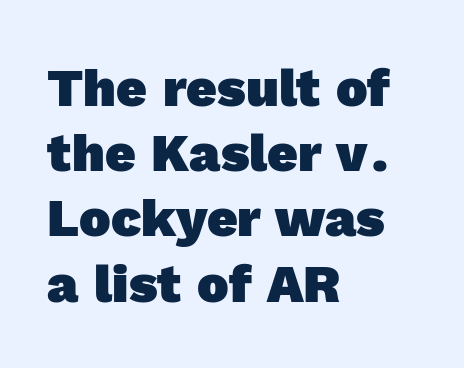
Q: Is the text bold? A: Yes.
Q: Is the typeface a serif or a sans-serif typeface? A: Sans-serif.
Q: Is the text underlined? A: No.
Q: How is the paragraph aligned? A: Left-aligned.
Q: Is the spacing between letters normal or unusually wide? A: Normal.
Q: Width (condensed, normal, or wide)? A: Normal.
Q: x-height? A: Medium.
Q: Monospaced? A: No.
